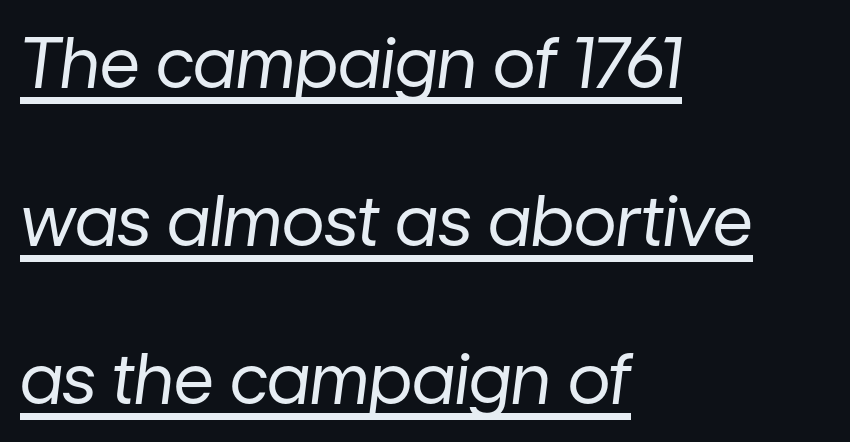
Like a heading marked for emphasis, these lines bear an underscore. Rendered with sloped, italic letterforms. No heavy texture on the line: the type isn't bold. The setting favours the left margin, as ordinary paragraphs usually do. Caption: standard tracking, unaltered.
